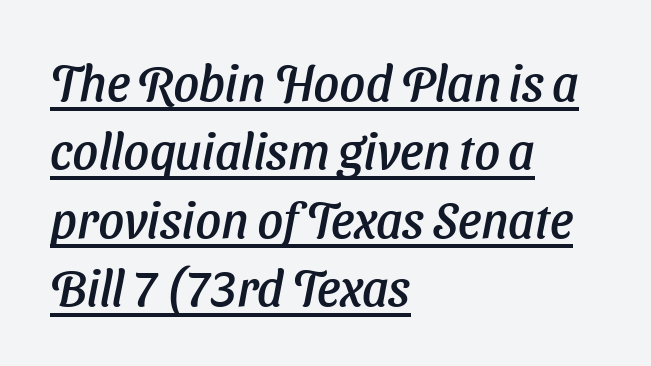
The image shows 50 px text type, italic (leaning right); set left-aligned, normal line spacing (1.37x), normal letter spacing, underlined; low stroke contrast and a medium x-height.
